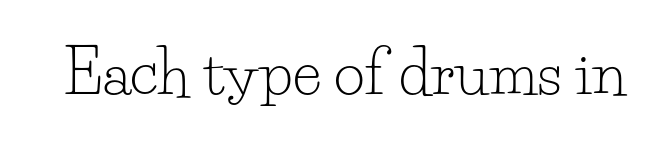
Q: Is the text bold? A: No.
Q: Is the text italic (slanted)? A: No, it is upright.
Q: Is the typeface a serif or a sans-serif typeface? A: Serif.
Q: Is the text underlined? A: No.
Q: Is the spacing between letters normal or unusually wide? A: Normal.
Q: Width (condensed, normal, or wide)? A: Normal.
Q: Stroke contrast? A: Low.
Q: x-height? A: Small.
Q: Monospaced? A: No.
